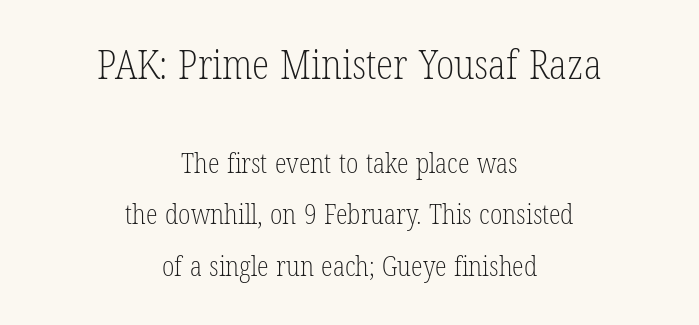
{"serif": "yes", "italic": "no", "bold": "no", "weight": "light", "width": "condensed", "stroke_contrast": "low", "x_height": "medium", "monospaced": "no", "underline": "no", "align": "center", "line_spacing": "loose", "line_spacing_ratio": 1.9, "letter_spacing": "normal", "letter_spacing_em": 0.0, "larger_block": "first", "size_ratio": 1.48, "glyph_px": 40}
